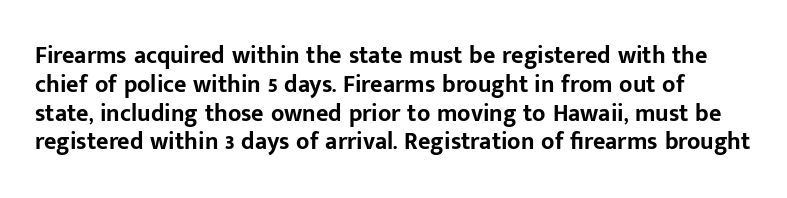
The image shows 24 px bold type, upright; set line spacing 1.2x, normal letter spacing, not underlined.
